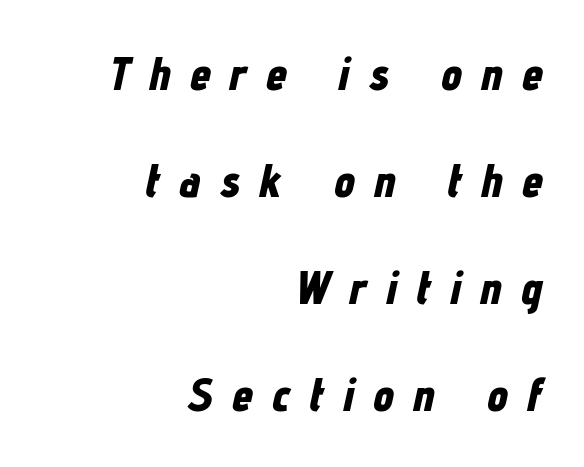
Q: Is the text bold? A: Yes.
Q: Is the text italic (slanted)? A: Yes, it leans right by about 12 degrees.
Q: Is the text underlined? A: No.
Q: How is the paragraph aligned? A: Right-aligned.
Q: Is the spacing between letters normal or unusually wide? A: Unusually wide.
Q: Is the spacing between lines tight, normal or loose? A: Loose.
Q: Width (condensed, normal, or wide)? A: Condensed.
Q: Stroke contrast? A: Low.
Q: x-height? A: Medium.
Q: Monospaced? A: No.
